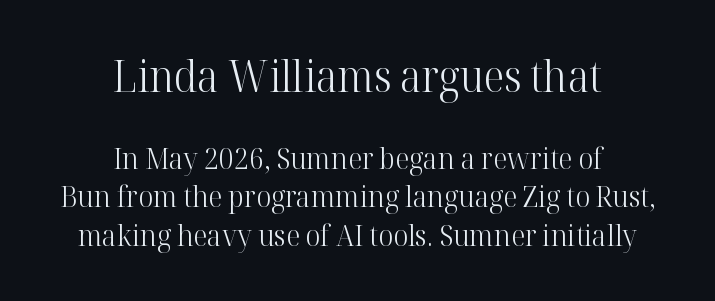
Q: Is the text bold? A: No.
Q: Is the text italic (slanted)? A: No, it is upright.
Q: Is the typeface a serif or a sans-serif typeface? A: Serif.
Q: Is the text underlined? A: No.
Q: How is the paragraph aligned? A: Centered.
Q: Is the spacing between letters normal or unusually wide? A: Normal.
Q: Is the spacing between lines tight, normal or loose? A: Normal.
Q: Which block of text is set in a larger size, the first (top) or the second (bottom)? A: The first (top) one.
Q: Width (condensed, normal, or wide)? A: Normal.
Q: Stroke contrast? A: High.
Q: x-height? A: Medium.
Q: Monospaced? A: No.
